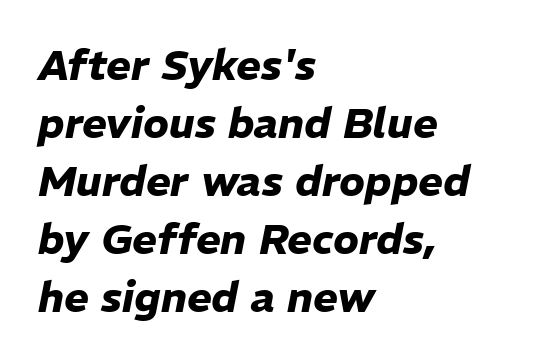
The image shows 42 px heavy type, italic (leaning right); set left-aligned, normal line spacing (1.38x), normal letter spacing, not underlined; low stroke contrast and a medium x-height.
